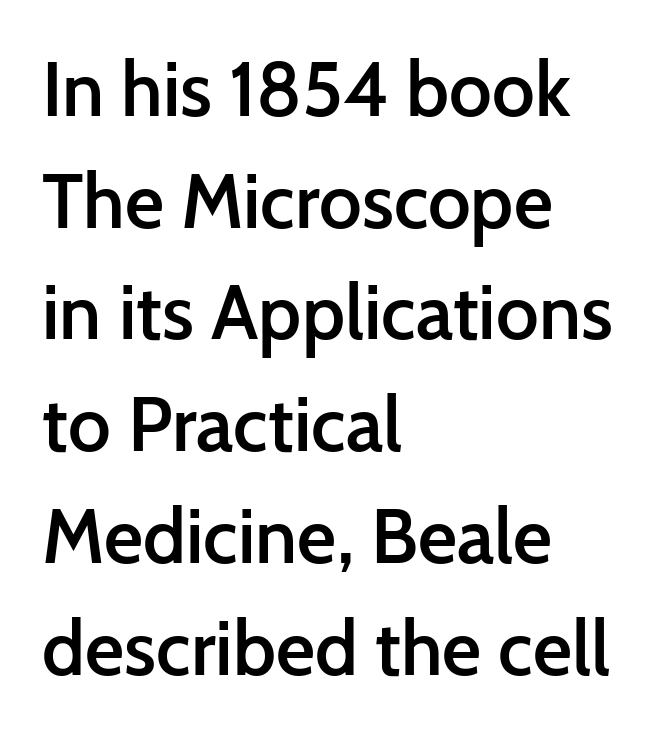
Line starts are locked; line ends wander. Look at the bottom of the vertical strokes: they stop flat, with no serifs. The typesetting leans somewhat heavy: a semibold. Characters remain perfectly vertical along every line. The face used here is rendered with its standard letterfit. Proportional: the letters do not fall into vertical columns.
